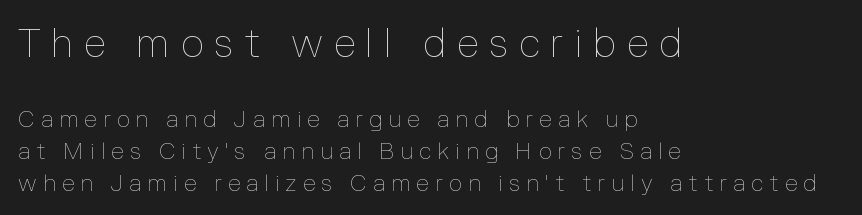
Counters stay open thanks to moderate or lighter strokes. The horizontal fit of the characters is loose and conspicuously gappy. A typesetter would call this proportional, since set widths differ per character. This sample is left-justified, so line endings fall wherever the words run out. Honestly, there is no underline to notice here at all. The more generous point size was reserved for the upper chunk.
